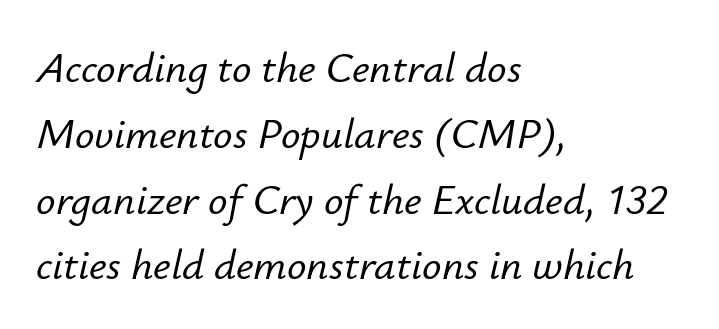
Q: Is the text italic (slanted)? A: Yes, it leans right by about 12 degrees.
Q: Is the text underlined? A: No.
Q: How is the paragraph aligned? A: Left-aligned.
Q: Is the spacing between letters normal or unusually wide? A: Normal.
Q: Is the spacing between lines tight, normal or loose? A: Normal.
Q: Width (condensed, normal, or wide)? A: Normal.
Q: Stroke contrast? A: Low.
Q: x-height? A: Small.
Q: Monospaced? A: No.
